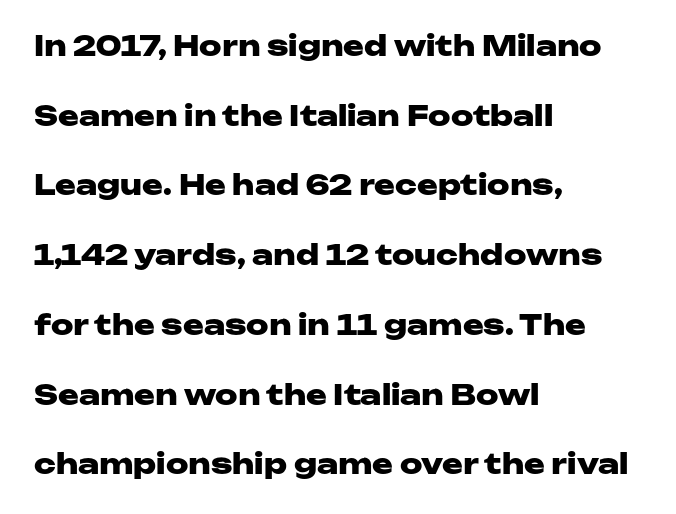
The image shows 28 px heavy, wide sans-serif type, upright; set left-aligned, loose line spacing (2.49x), normal letter spacing, not underlined; low stroke contrast and a medium x-height.
